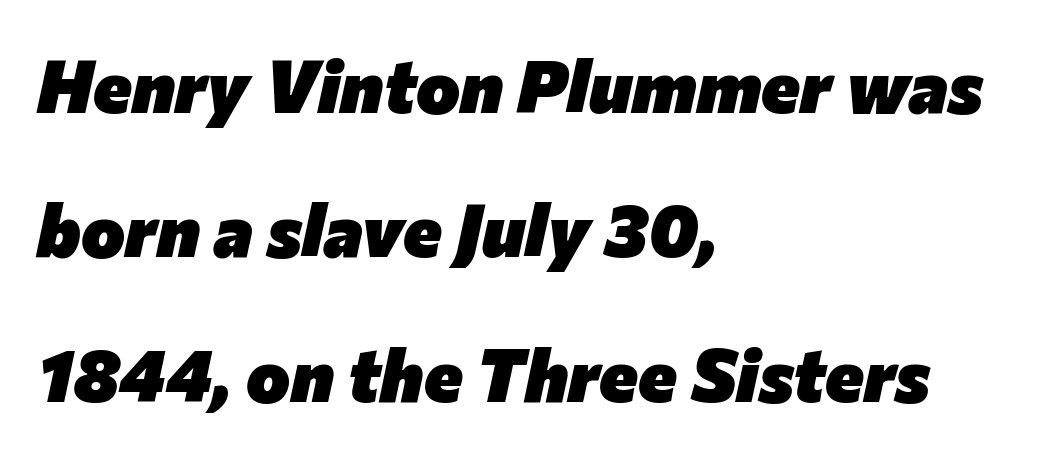
Each letter keeps its own natural width here, so spacing adapts to shape. The specimen reads as italic at a glance. Reading down the column, the eye jumps a long way to each next line. Emphasis by weight is at full strength: bold. Characters follow at the spacing the type designer built in. Does the copy run flush right? No — it runs flush left.
